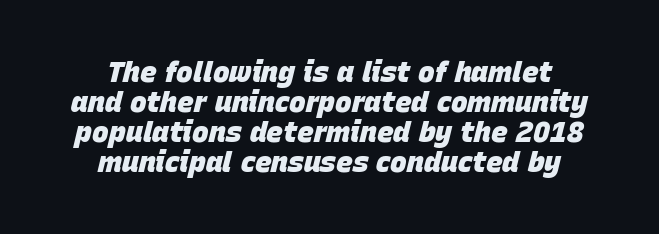
Alignment: centered. Words appear dense and cohesive because spacing is normal. Words float on clear page, feet unadorned. The letters advance in unequal steps, a hallmark of proportional type. The rendering uses a bold face; every stroke is thick and dark.
